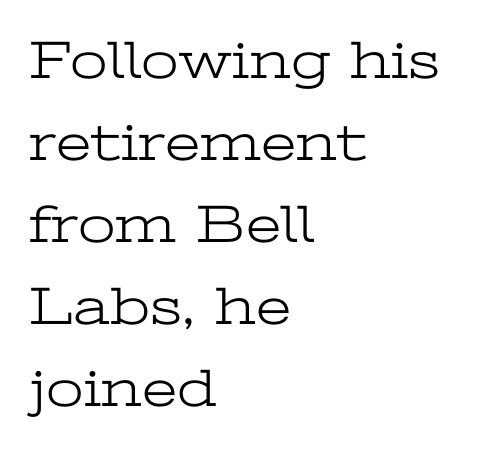
Tall strokes in this sample are plumb rather than angled. This is serif lettering, the kind often seen in printed books. Character widths vary here, with narrow letters taking less room than wide ones. The block of text has a typical density, with ordinary space between rows. Spacing between characters is what you'd get straight out of the box. Horizontally, the lines are justified to the leading edge only.
